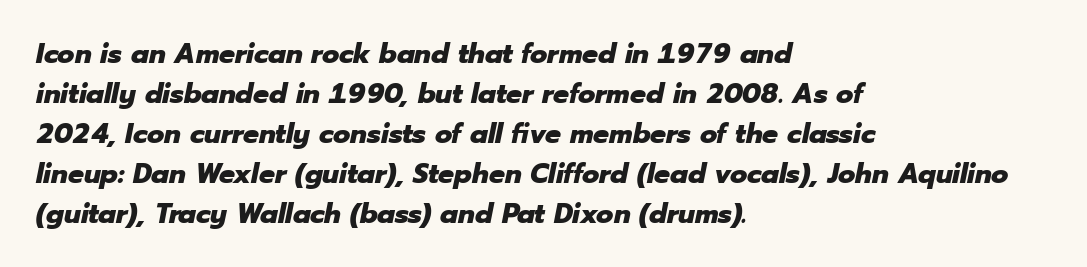
The glyphs are unaccompanied by any horizontal stroke below them. The rendering anchors every line to the left-hand side. The font is running at its bold setting. This rendering leaves character spacing at its baseline value. Interline gaps are of average width in this sample. Think of a printed novel: that variable character pitch is what you see here.
